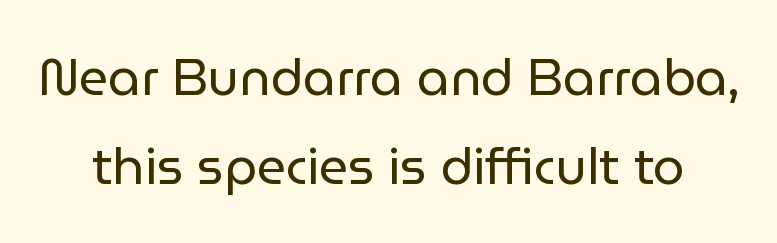
The image shows 51 px regular-weight sans-serif type, upright; set line spacing 1.74x, normal letter spacing, not underlined; low stroke contrast and a medium x-height.
